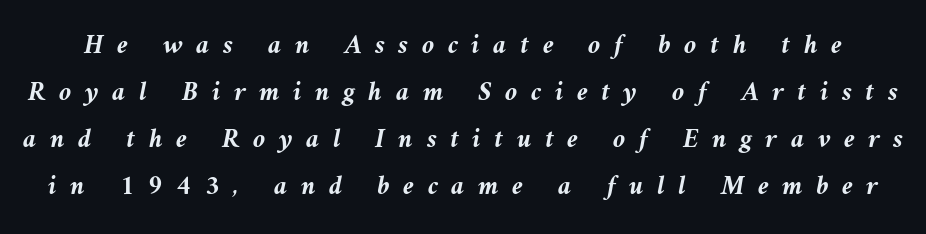
Caption: expanded tracking, letters set apart. It's the slanting kind of type. These lines sit exactly where default settings would place them. Plain, unruled lines of type. A full-strength bold gives these letters their thick strokes.
